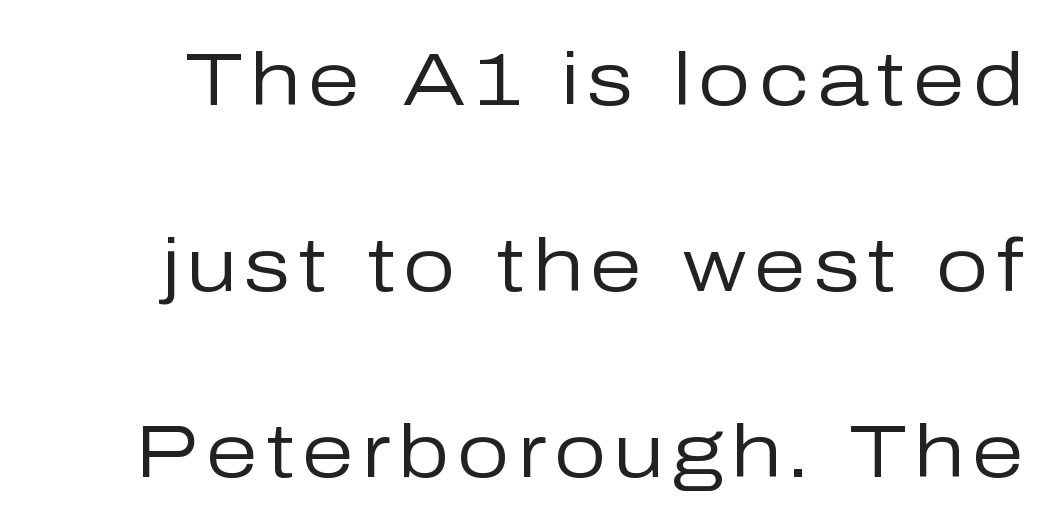
Posture: straight, roman, zero tilt. Note the varied advance widths — an 'i' is clearly narrower than an 'm'. A typesetter would label this face a sans. This is not heavy type; no bold has been used. Descenders are the only things crossing below the line. How would I describe the line gaps? Wide and relaxed.
